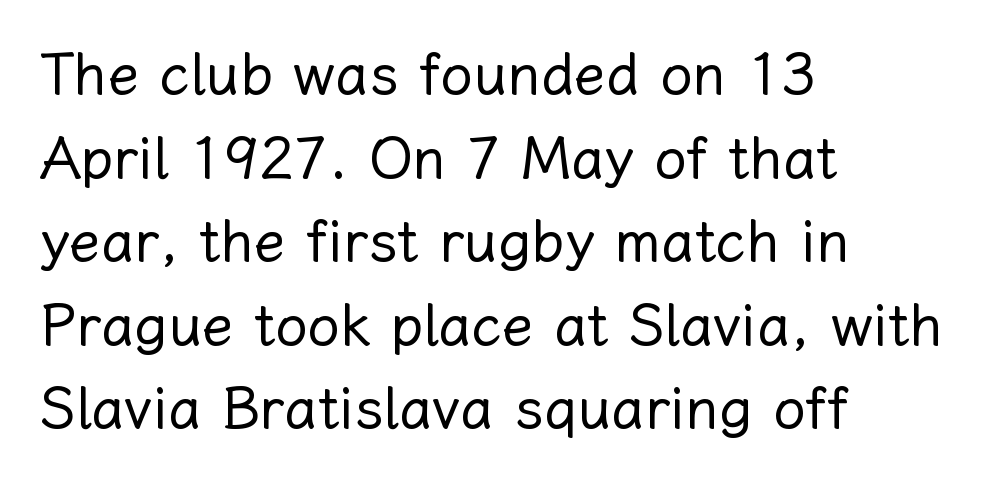
Q: Is the text bold? A: No.
Q: Is the text italic (slanted)? A: No, it is upright.
Q: Is the text underlined? A: No.
Q: How is the paragraph aligned? A: Left-aligned.
Q: Is the spacing between letters normal or unusually wide? A: Normal.
Q: Is the spacing between lines tight, normal or loose? A: Normal.
Q: Width (condensed, normal, or wide)? A: Normal.
Q: Stroke contrast? A: Low.
Q: x-height? A: Medium.
Q: Monospaced? A: No.
